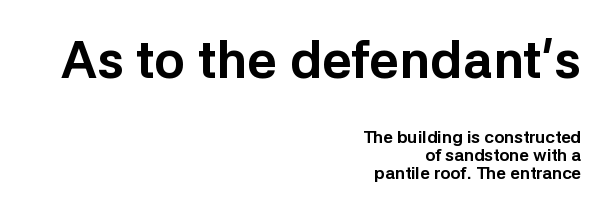
{"serif": "no", "italic": "no", "bold": "yes", "weight": "bold", "width": "normal", "stroke_contrast": "low", "x_height": "medium", "monospaced": "no", "underline": "no", "align": "right", "line_spacing": "tight", "line_spacing_ratio": 1.08, "letter_spacing": "normal", "letter_spacing_em": 0.0, "larger_block": "first", "size_ratio": 3.06, "glyph_px": 52}
